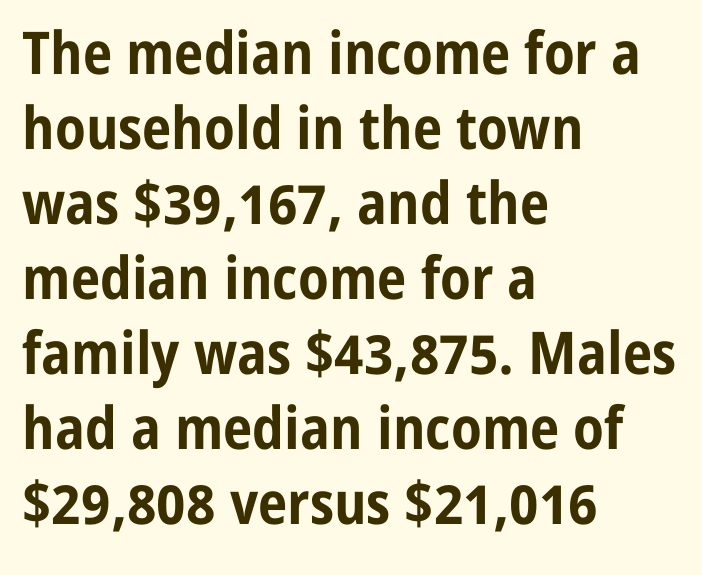
Q: Is the text bold? A: Yes.
Q: Is the text italic (slanted)? A: No, it is upright.
Q: Is the typeface a serif or a sans-serif typeface? A: Sans-serif.
Q: Is the text underlined? A: No.
Q: How is the paragraph aligned? A: Left-aligned.
Q: Is the spacing between letters normal or unusually wide? A: Normal.
Q: Is the spacing between lines tight, normal or loose? A: Normal.
Q: Width (condensed, normal, or wide)? A: Condensed.
Q: Stroke contrast? A: Low.
Q: x-height? A: Medium.
Q: Monospaced? A: No.
